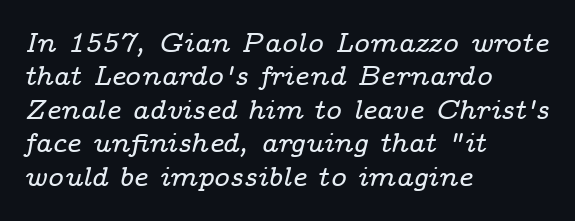
{"italic": "yes", "lean": "right", "slant_degrees": 14, "underline": "no", "align": "left", "line_spacing_ratio": 1.24, "letter_spacing": "normal", "letter_spacing_em": 0.0, "glyph_px": 27}
